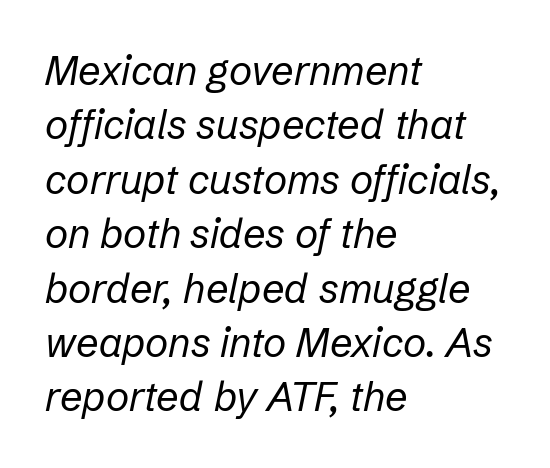
Q: Is the text bold? A: No.
Q: Is the text italic (slanted)? A: Yes, it leans right by about 12 degrees.
Q: Is the text underlined? A: No.
Q: How is the paragraph aligned? A: Left-aligned.
Q: Is the spacing between letters normal or unusually wide? A: Normal.
Q: Is the spacing between lines tight, normal or loose? A: Normal.
Q: Width (condensed, normal, or wide)? A: Normal.
Q: Stroke contrast? A: Low.
Q: x-height? A: Medium.
Q: Monospaced? A: No.
